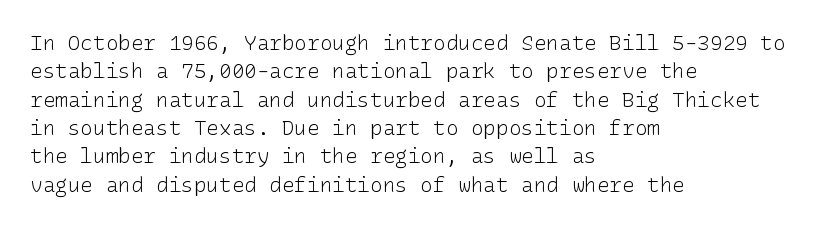
{"italic": "no", "bold": "no", "underline": "no", "align": "left", "line_spacing": "normal", "line_spacing_ratio": 1.35, "letter_spacing": "normal", "letter_spacing_em": 0.0, "glyph_px": 21}
